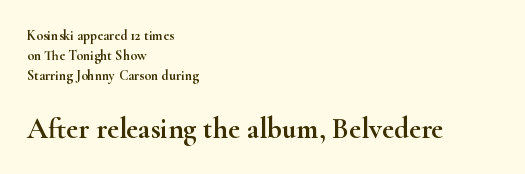
The image shows 29 px wide serif type, upright; set left-aligned, normal line spacing (1.44x), normal letter spacing, not underlined; the second (bottom) block is 2.07x larger; high stroke contrast and a small x-height.
